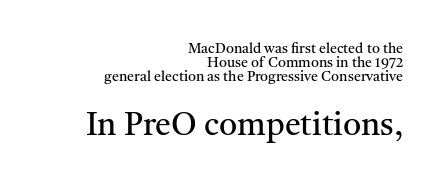
This block would grow much taller if given ordinary leading; it's compressed now. Clear beneath every line of the passage. Ink coverage per letter is moderate at most. No italicization has been applied; the sample stays upright. Proportional: the letters do not fall into vertical columns. If you drew a ruler down the right edge, every line would touch it.
